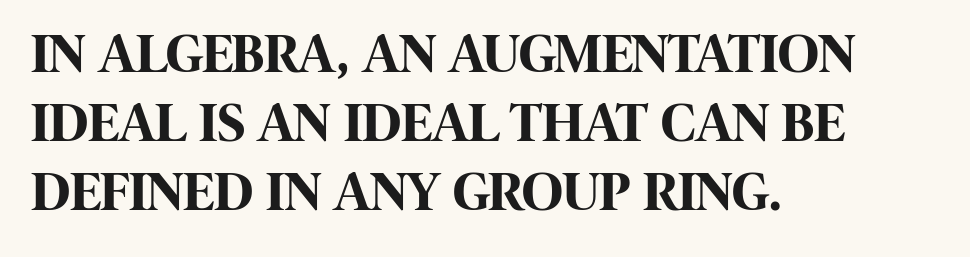
Q: Is the text bold? A: Yes.
Q: Is the text italic (slanted)? A: No, it is upright.
Q: Is the typeface a serif or a sans-serif typeface? A: Sans-serif.
Q: Is the text underlined? A: No.
Q: How is the paragraph aligned? A: Left-aligned.
Q: Is the spacing between letters normal or unusually wide? A: Normal.
Q: Width (condensed, normal, or wide)? A: Condensed.
Q: Stroke contrast? A: High.
Q: x-height? A: Large.
Q: Monospaced? A: No.
